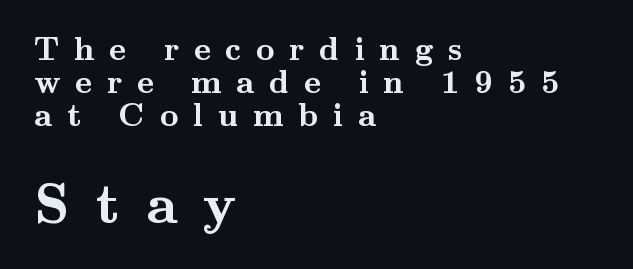
The space beneath each line is pristine and unruled. The space between consecutive lines is stingy. The letters in the lower block stand taller than those in the block above. Yep, those are serifs on the letters. The type is letterspaced generously, with wide tracking.
